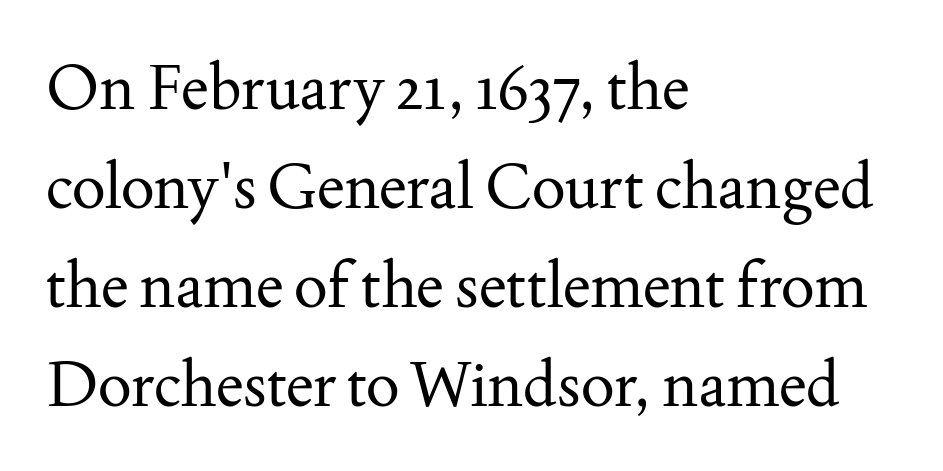
{"serif": "yes", "italic": "no", "bold": "no", "weight": "regular", "width": "normal", "stroke_contrast": "medium", "x_height": "small", "monospaced": "no", "underline": "no", "align": "left", "line_spacing": "normal", "line_spacing_ratio": 1.57, "letter_spacing": "normal", "letter_spacing_em": 0.0, "glyph_px": 63}
